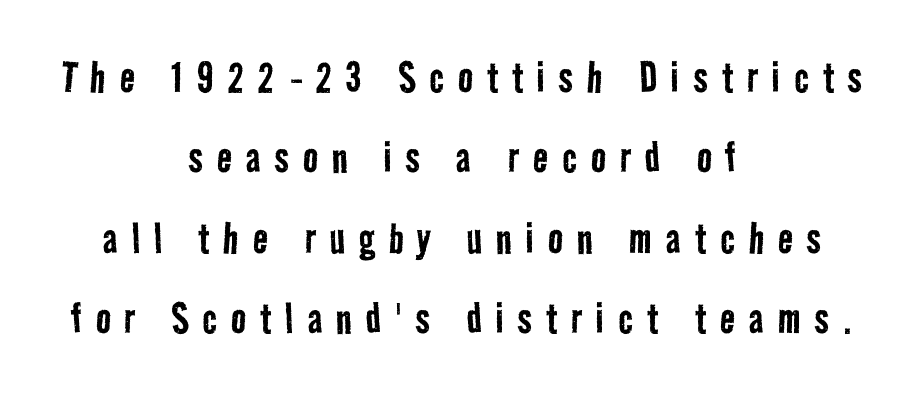
Q: Is the text bold? A: No.
Q: Is the typeface a serif or a sans-serif typeface? A: Sans-serif.
Q: Is the text underlined? A: No.
Q: How is the paragraph aligned? A: Centered.
Q: Is the spacing between letters normal or unusually wide? A: Unusually wide.
Q: Is the spacing between lines tight, normal or loose? A: Normal.
Q: Width (condensed, normal, or wide)? A: Condensed.
Q: Stroke contrast? A: Low.
Q: x-height? A: Medium.
Q: Monospaced? A: No.
